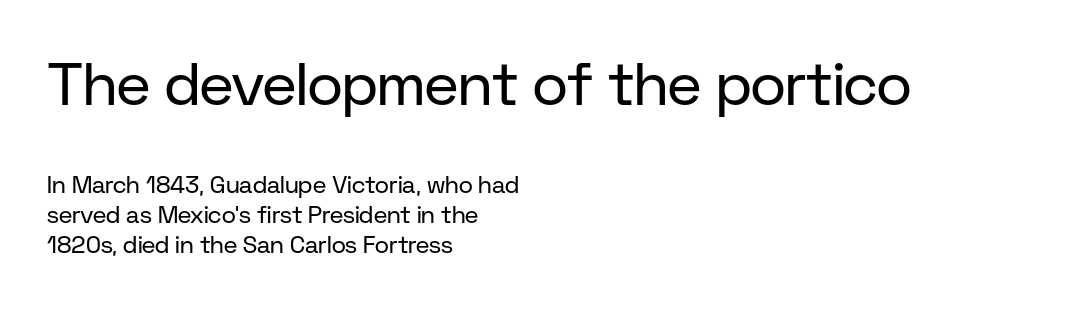
{"serif": "no", "italic": "no", "bold": "no", "weight": "regular", "width": "normal", "stroke_contrast": "low", "x_height": "medium", "monospaced": "no", "underline": "no", "align": "left", "line_spacing_ratio": 1.24, "letter_spacing": "normal", "letter_spacing_em": 0.0, "larger_block": "first", "size_ratio": 2.5, "glyph_px": 60}
